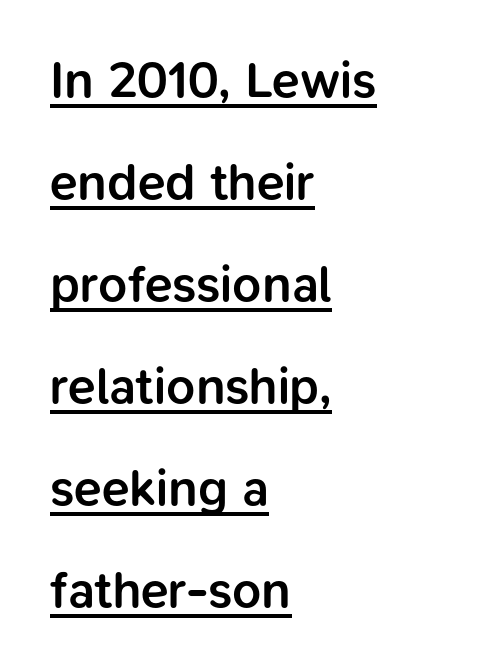
Q: Is the text bold? A: Semi-bold.
Q: Is the text italic (slanted)? A: No, it is upright.
Q: Is the typeface a serif or a sans-serif typeface? A: Sans-serif.
Q: Is the text underlined? A: Yes.
Q: How is the paragraph aligned? A: Left-aligned.
Q: Is the spacing between letters normal or unusually wide? A: Normal.
Q: Is the spacing between lines tight, normal or loose? A: Loose.
Q: Width (condensed, normal, or wide)? A: Normal.
Q: Stroke contrast? A: Low.
Q: x-height? A: Medium.
Q: Monospaced? A: No.
